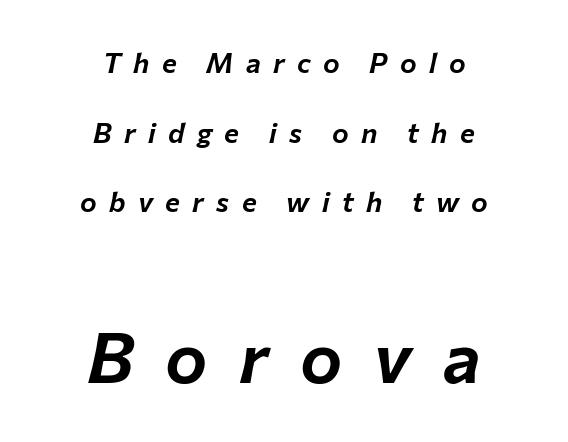
The image shows 71 px text type, italic (leaning right); set centered, loose line spacing (2.49x), unusually wide letter spacing (+0.44 em), not underlined; the second (bottom) block is 2.54x larger; low stroke contrast and a medium x-height.
